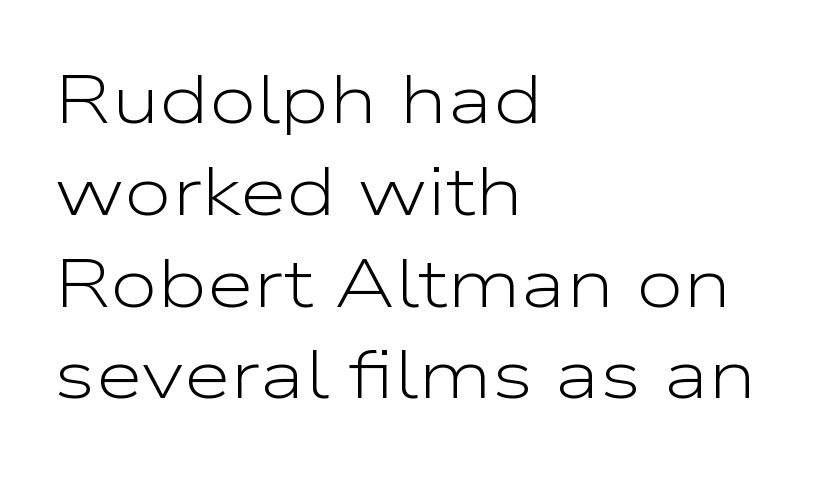
The image shows 68 px light, wide sans-serif type, upright; set left-aligned, normal line spacing (1.35x), normal letter spacing, not underlined; low stroke contrast and a medium x-height.
